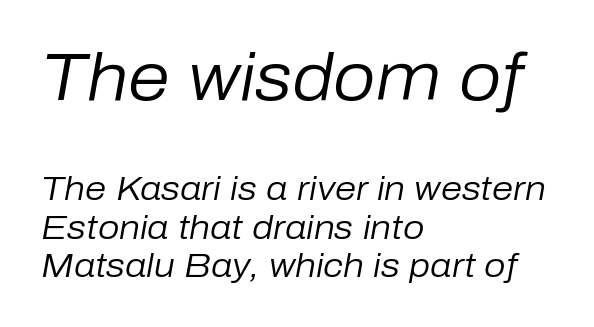
Q: Is the text bold? A: No.
Q: Is the text italic (slanted)? A: Yes, it leans right by about 10 degrees.
Q: Is the text underlined? A: No.
Q: How is the paragraph aligned? A: Left-aligned.
Q: Is the spacing between letters normal or unusually wide? A: Normal.
Q: Is the spacing between lines tight, normal or loose? A: Tight.
Q: Which block of text is set in a larger size, the first (top) or the second (bottom)? A: The first (top) one.
Q: Width (condensed, normal, or wide)? A: Normal.
Q: Stroke contrast? A: Low.
Q: x-height? A: Medium.
Q: Monospaced? A: No.
